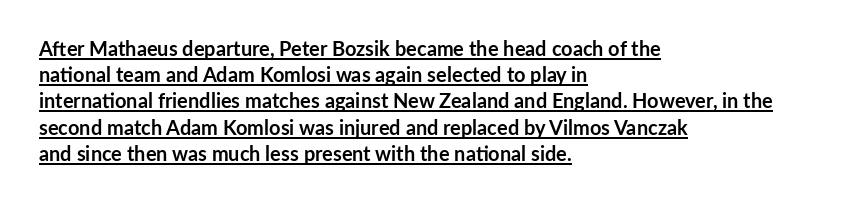
The image shows 20 px bold type, upright; set left-aligned, normal line spacing (1.31x), normal letter spacing, underlined.
